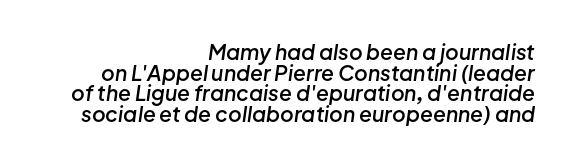
Q: Is the text bold? A: Semi-bold.
Q: Is the text italic (slanted)? A: Yes, it leans right by about 8 degrees.
Q: Is the text underlined? A: No.
Q: How is the paragraph aligned? A: Right-aligned.
Q: Is the spacing between letters normal or unusually wide? A: Normal.
Q: Is the spacing between lines tight, normal or loose? A: Tight.
